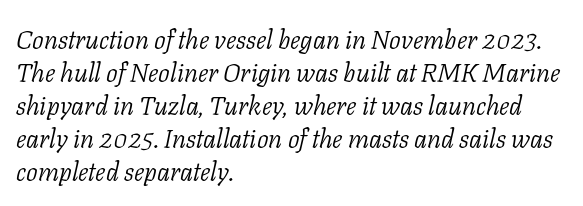
The image shows 26 px text type, italic (leaning right); set left-aligned, normal line spacing (1.27x), normal letter spacing, not underlined.
